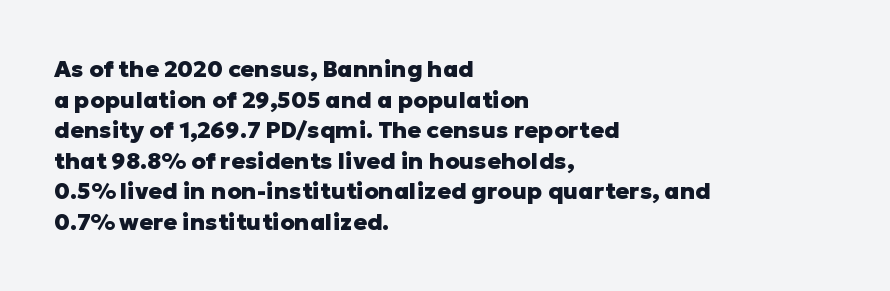
The image shows 23 px bold type, upright; set left-aligned, normal line spacing (1.33x), normal letter spacing, not underlined.
